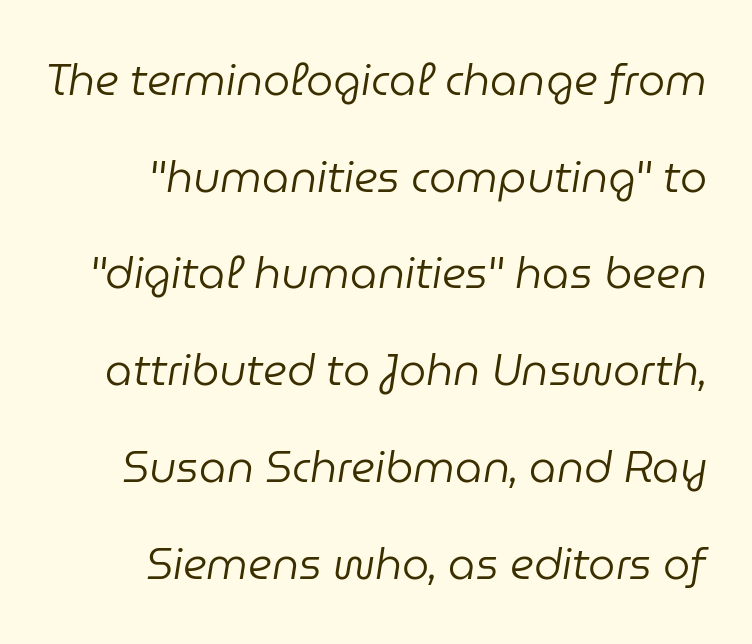
The image shows 43 px regular-weight type, italic (leaning right); set right-aligned, loose line spacing (2.25x), normal letter spacing, not underlined; low stroke contrast and a medium x-height.
